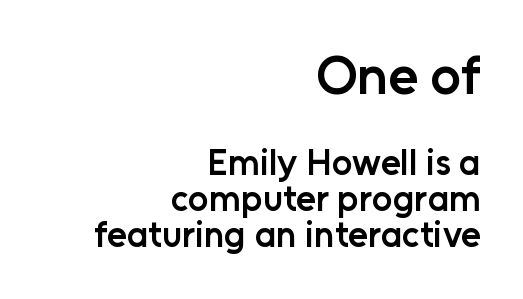
Glance below the letters and you will spot only blank space. Note: larger setting up top, smaller setting below. Every row of glyphs terminates at an identical x-position on the right. In terms of letterspacing, this is plain default setting.
